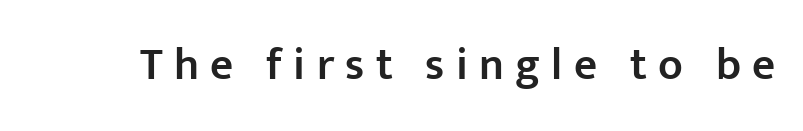
Q: Is the text bold? A: Semi-bold.
Q: Is the text italic (slanted)? A: No, it is upright.
Q: Is the typeface a serif or a sans-serif typeface? A: Sans-serif.
Q: Is the text underlined? A: No.
Q: Is the spacing between letters normal or unusually wide? A: Unusually wide.
Q: Width (condensed, normal, or wide)? A: Normal.
Q: Stroke contrast? A: Low.
Q: x-height? A: Medium.
Q: Monospaced? A: No.
